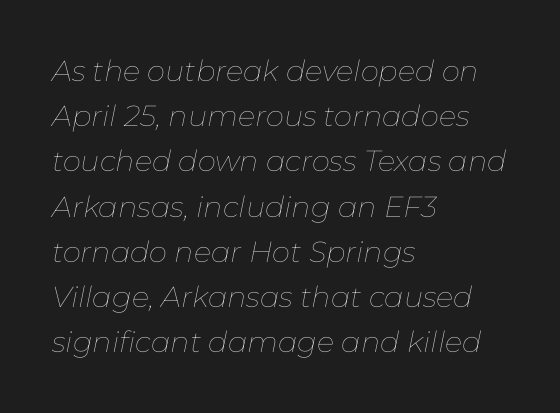
Q: Is the text bold? A: No.
Q: Is the text italic (slanted)? A: Yes, it leans right by about 11 degrees.
Q: Is the text underlined? A: No.
Q: How is the paragraph aligned? A: Left-aligned.
Q: Is the spacing between letters normal or unusually wide? A: Normal.
Q: Is the spacing between lines tight, normal or loose? A: Normal.
Q: Width (condensed, normal, or wide)? A: Normal.
Q: Stroke contrast? A: Low.
Q: x-height? A: Medium.
Q: Monospaced? A: No.
